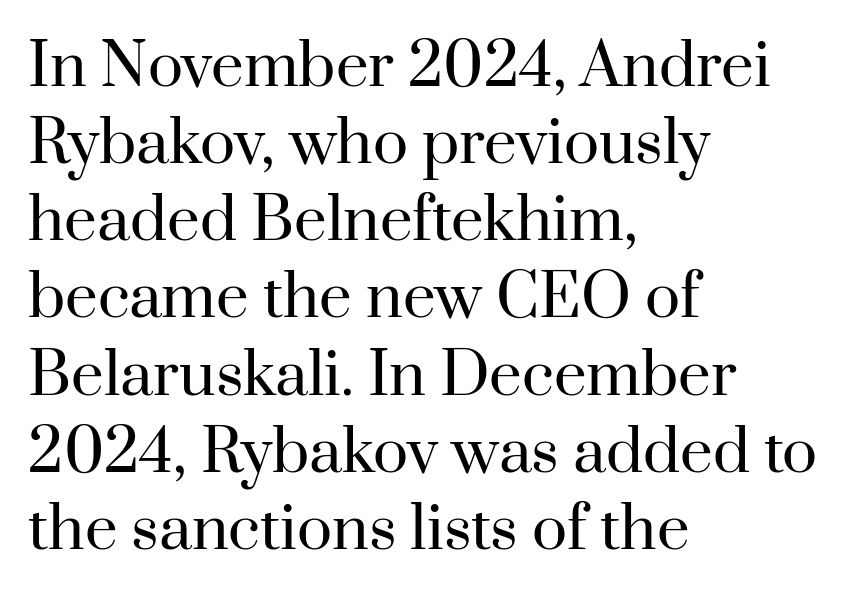
Think standard paragraph weight, or any step lighter than that. The text was rendered using a seriffed face with decorative stroke endings. Short and long lines alike share a common starting point at left. The letters sit at their default tracking, neither squeezed nor spread. Is this a fixed-width face? No — the glyphs have proportional, varying widths.
